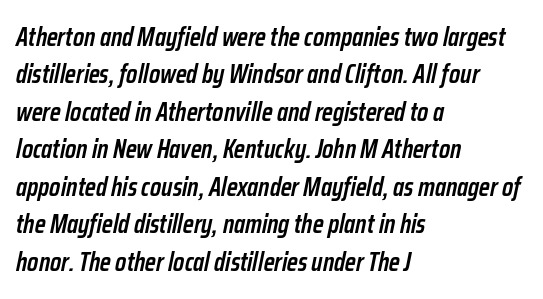
{"italic": "yes", "lean": "right", "slant_degrees": 12, "bold": "semi", "underline": "no", "align": "left", "line_spacing": "normal", "line_spacing_ratio": 1.44, "letter_spacing": "normal", "letter_spacing_em": 0.0, "glyph_px": 26}
